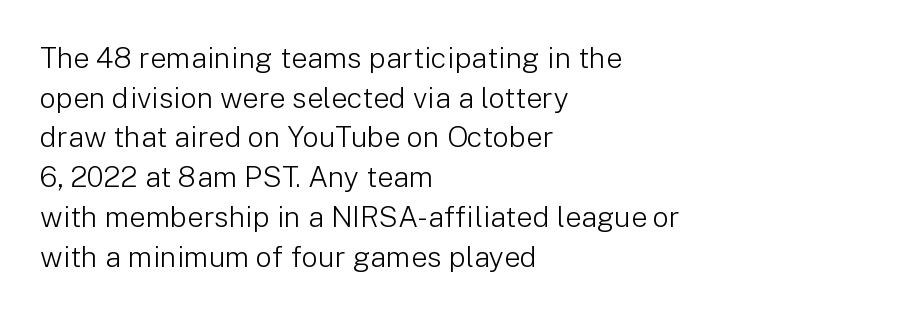
The image shows 29 px light sans-serif type, upright; set left-aligned, normal line spacing (1.37x), normal letter spacing, not underlined; low stroke contrast and a medium x-height.
